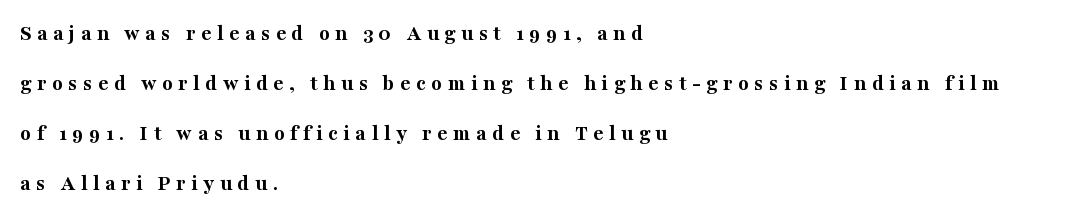
Q: Is the text bold? A: Yes.
Q: Is the text italic (slanted)? A: No, it is upright.
Q: Is the text underlined? A: No.
Q: How is the paragraph aligned? A: Left-aligned.
Q: Is the spacing between letters normal or unusually wide? A: Unusually wide.
Q: Is the spacing between lines tight, normal or loose? A: Loose.
